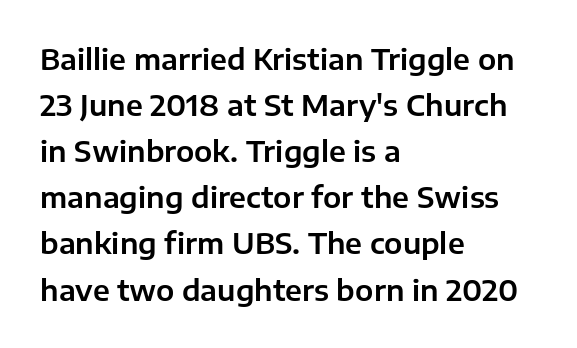
Note the varied advance widths — an 'i' is clearly narrower than an 'm'. Teacher's note: observe the even left margin — that is flush-left alignment. Students, note that the glyphs here touch the page at normal intervals. The line-height multiplier appears to be the usual default.
